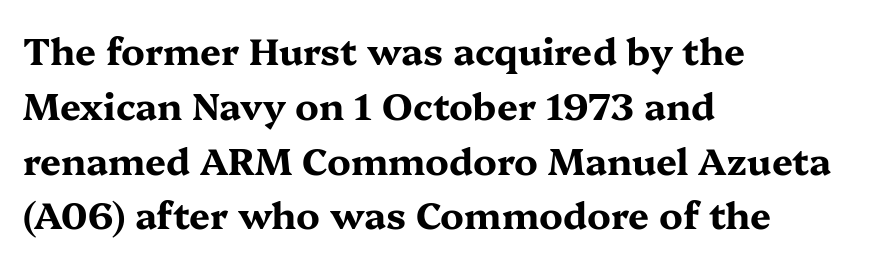
{"serif": "yes", "italic": "no", "bold": "yes", "weight": "bold", "width": "wide", "stroke_contrast": "medium", "x_height": "medium", "monospaced": "no", "underline": "no", "align": "left", "line_spacing": "normal", "line_spacing_ratio": 1.48, "letter_spacing": "normal", "letter_spacing_em": 0.0, "glyph_px": 37}
